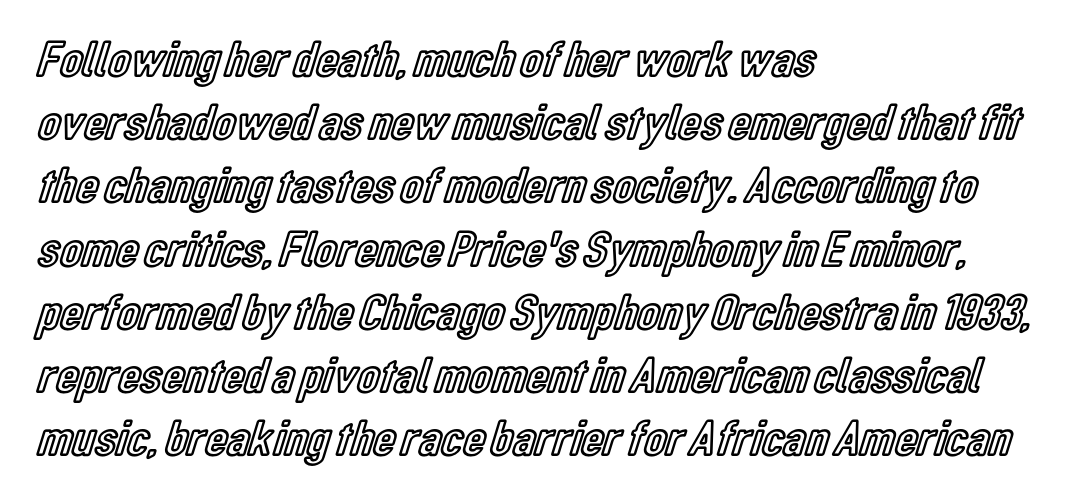
The image shows 51 px condensed type; set left-aligned, line spacing 1.24x, normal letter spacing, not underlined; a medium x-height.
